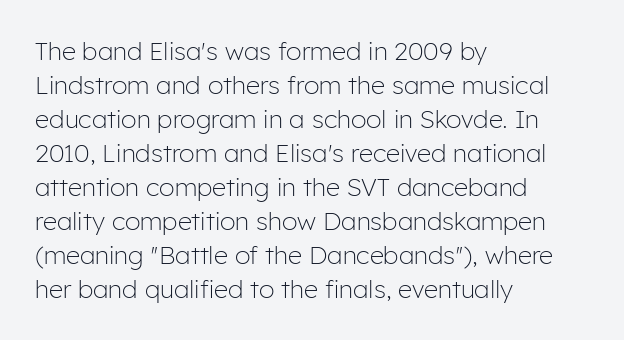
{"italic": "no", "bold": "no", "underline": "no", "align": "left", "line_spacing": "normal", "line_spacing_ratio": 1.36, "letter_spacing": "normal", "letter_spacing_em": 0.0, "glyph_px": 25}
